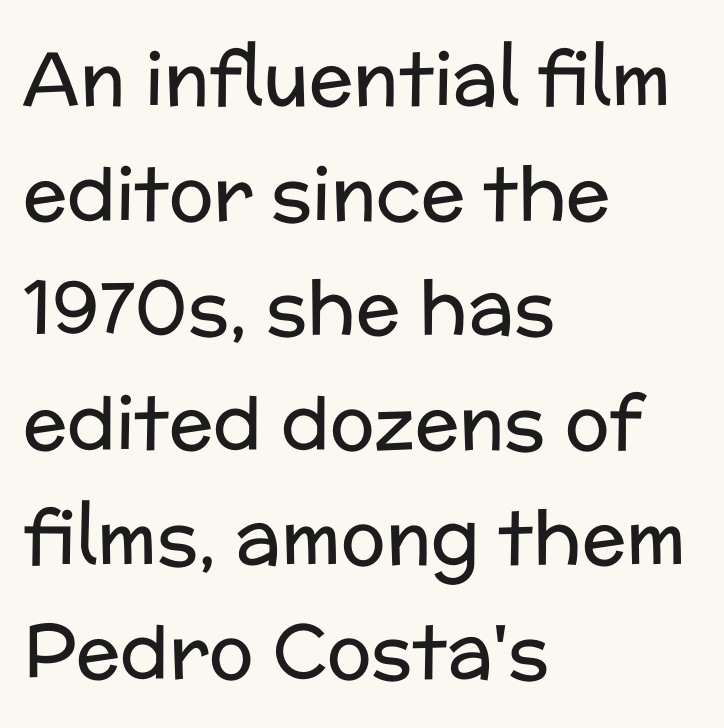
This sample uses plain, unmodified letter spacing. The lettering stays uniformly vertical, giving the passage a roman look. Here the designer chose a conventional face with non-uniform glyph widths. Underline: absent. The rendering shows plain stroke endings on the letterforms — a sans-serif design. Quick note: interline space is typical.
